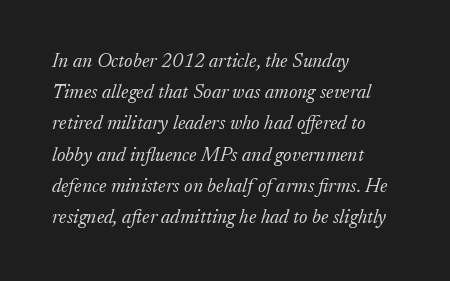
Q: Is the text bold? A: No.
Q: Is the text italic (slanted)? A: Yes, it leans right by about 17 degrees.
Q: Is the text underlined? A: No.
Q: How is the paragraph aligned? A: Left-aligned.
Q: Is the spacing between letters normal or unusually wide? A: Normal.
Q: Is the spacing between lines tight, normal or loose? A: Normal.
